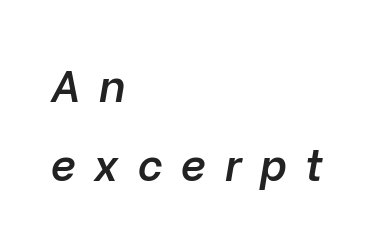
Check the space under the baseline: it is left empty. When letters slant like this, we call the style italic. Display-style spreading of the glyphs; the letterfit is very open. The rendering uses natural spacing where letterforms have individual widths.
